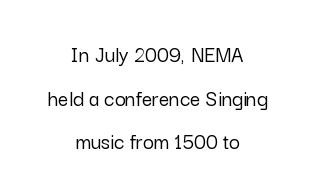
{"italic": "no", "underline": "no", "align": "center", "line_spacing": "loose", "line_spacing_ratio": 1.9, "letter_spacing": "normal", "letter_spacing_em": 0.0, "glyph_px": 23}
